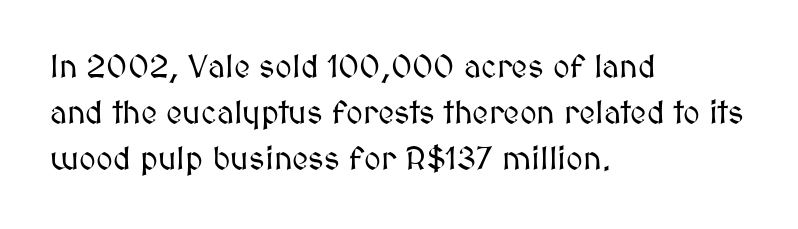
{"italic": "no", "width": "normal", "stroke_contrast": "medium", "x_height": "medium", "monospaced": "no", "underline": "no", "align": "left", "line_spacing": "normal", "line_spacing_ratio": 1.43, "letter_spacing": "normal", "letter_spacing_em": 0.0, "glyph_px": 32}
